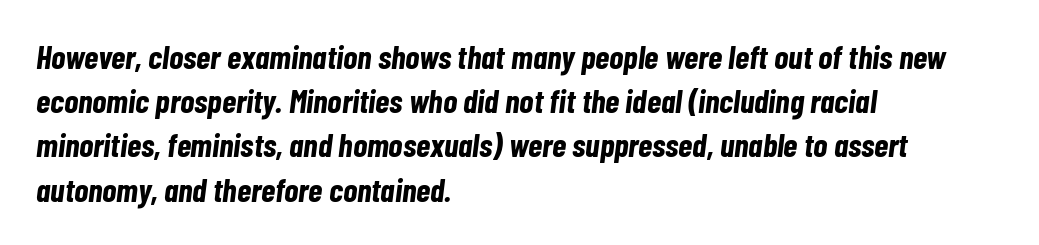
The image shows 33 px bold, condensed type, italic (leaning right); set left-aligned, normal line spacing (1.34x), normal letter spacing, not underlined; low stroke contrast and a medium x-height.
